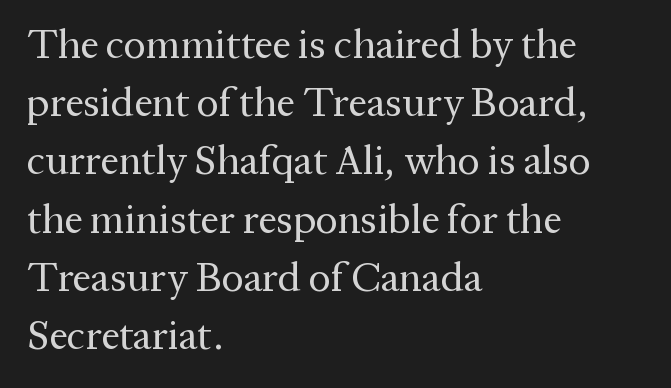
Q: Is the text bold? A: No.
Q: Is the text italic (slanted)? A: No, it is upright.
Q: Is the typeface a serif or a sans-serif typeface? A: Serif.
Q: Is the text underlined? A: No.
Q: How is the paragraph aligned? A: Left-aligned.
Q: Is the spacing between letters normal or unusually wide? A: Normal.
Q: Is the spacing between lines tight, normal or loose? A: Normal.
Q: Width (condensed, normal, or wide)? A: Normal.
Q: Stroke contrast? A: Medium.
Q: x-height? A: Medium.
Q: Monospaced? A: No.
